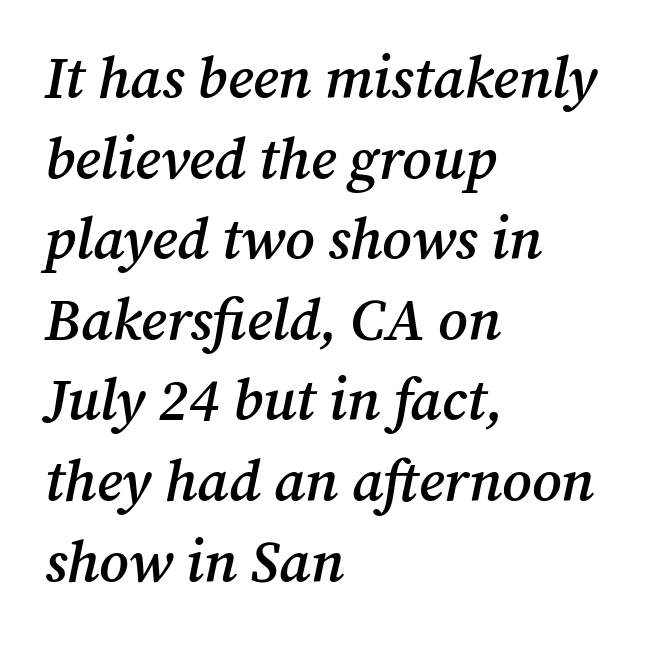
The image shows 58 px semibold serif type, italic (leaning right); set left-aligned, normal line spacing (1.39x), normal letter spacing, not underlined; medium stroke contrast and a medium x-height.
